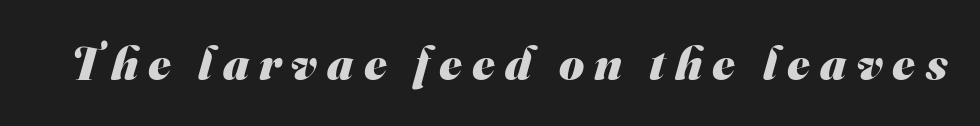
The baseline area is clear. Check where the strokes stop: nothing finishes them off — pure sans. Spacing between characters has been opened up far beyond the box default. The face used here is proportionally spaced, like ordinary book or web type. The face used here has the dense, thick strokes of a bold.
